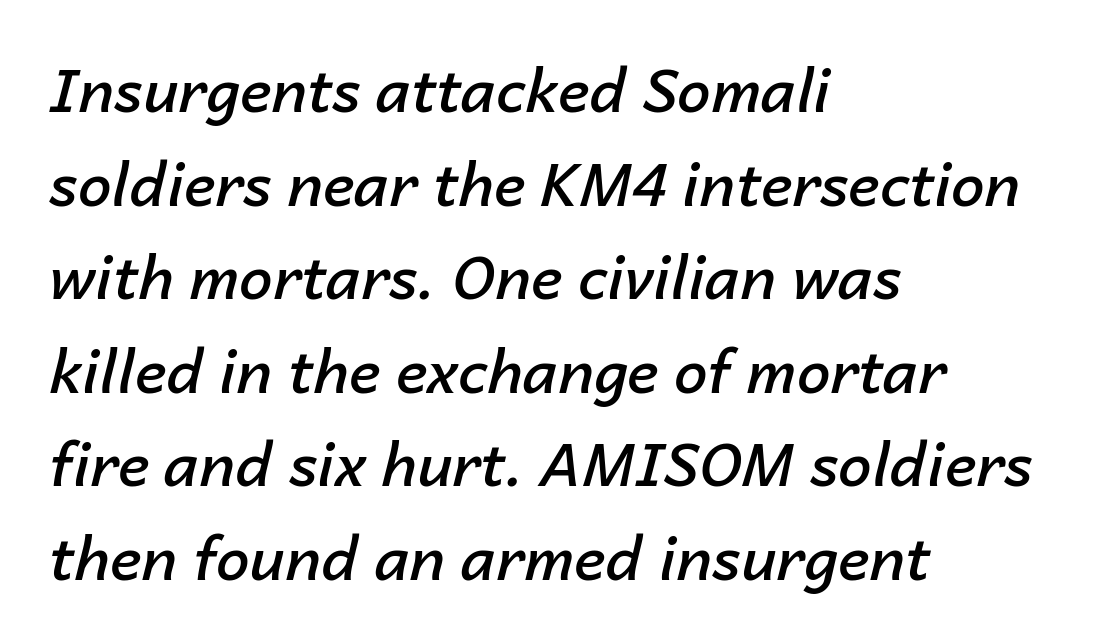
Summary of weight: moderately heavy, a semibold. The rendering uses a moderate line-height, typical for paragraphs. One-word summary of the alignment: left. The glyphs are unaccompanied by any horizontal stroke below them. The letters advance in unequal steps, a hallmark of proportional type.
